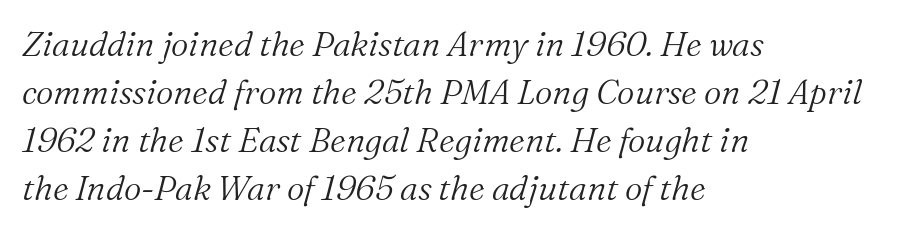
The image shows 34 px light serif type, italic (leaning right); set left-aligned, normal line spacing (1.41x), normal letter spacing, not underlined; medium stroke contrast and a medium x-height.
